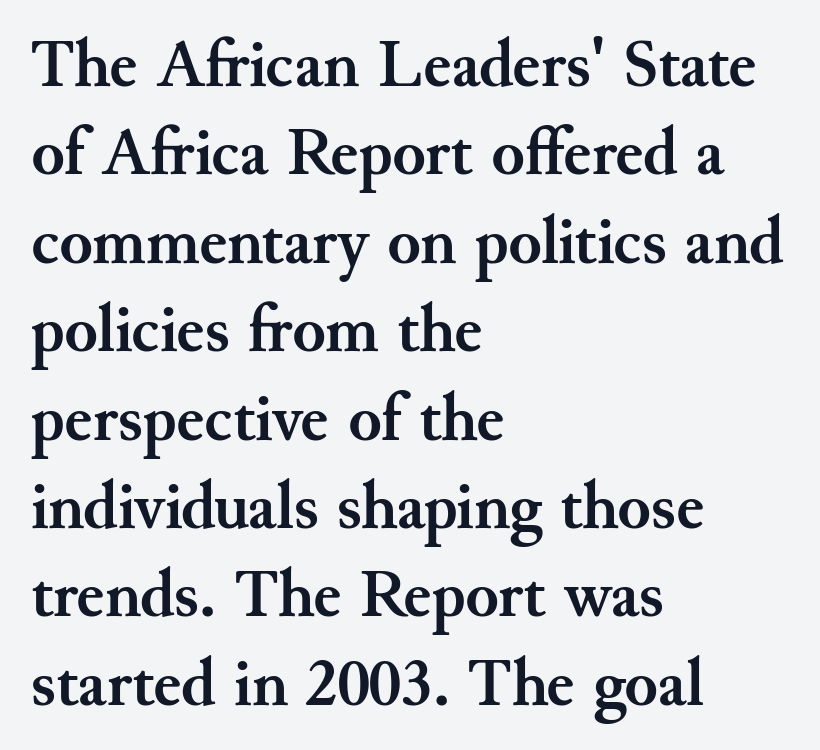
You can tell from the footed stems that serif type was used. These lines are rendered in a variable-pitch font. Nope, not italic — everything's standing straight. Does extra space separate the letters? No, they use regular spacing.
